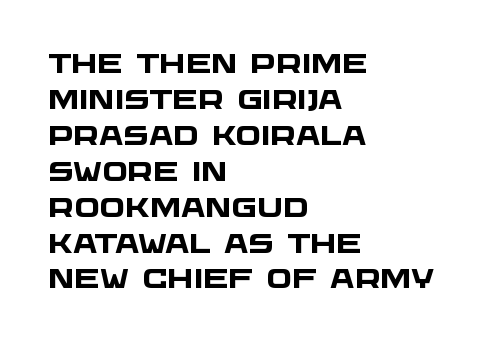
Q: Is the text bold? A: Yes.
Q: Is the text underlined? A: No.
Q: How is the paragraph aligned? A: Left-aligned.
Q: Is the spacing between letters normal or unusually wide? A: Normal.
Q: Is the spacing between lines tight, normal or loose? A: Normal.
